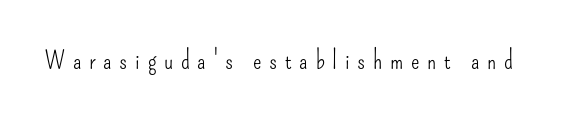
Q: Is the text bold? A: No.
Q: Is the text italic (slanted)? A: No, it is upright.
Q: Is the text underlined? A: No.
Q: Is the spacing between letters normal or unusually wide? A: Unusually wide.
